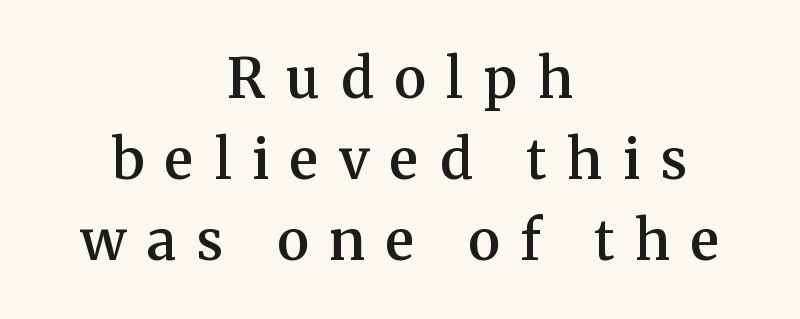
{"serif": "yes", "italic": "no", "bold": "semi", "weight": "semibold", "width": "normal", "stroke_contrast": "medium", "x_height": "medium", "monospaced": "no", "underline": "no", "align": "center", "line_spacing": "normal", "line_spacing_ratio": 1.47, "letter_spacing": "wide", "letter_spacing_em": 0.38, "glyph_px": 55}
